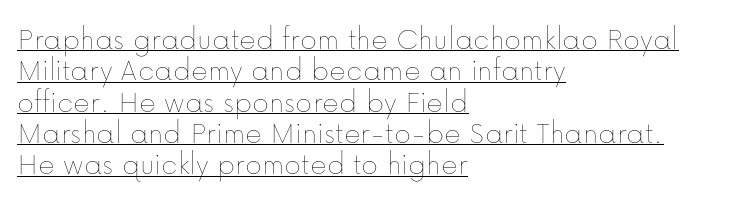
The image shows 32 px thin type, upright; set left-aligned, tight line spacing (0.98x), normal letter spacing, underlined; low stroke contrast and a medium x-height.
